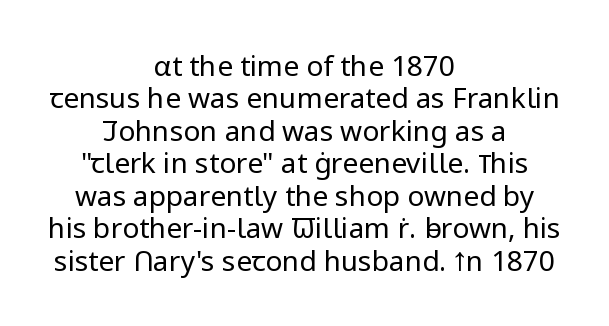
Descender tails drop into unmarked territory. This sample is center-justified, so both line endings float freely. Caption: face not bold, strokes unweighted. Default kerning and tracking; the words read as compact shapes. You can tell it's not italic because the verticals are truly vertical. This is sans-serif lettering, the kind often seen on screens and signage.
